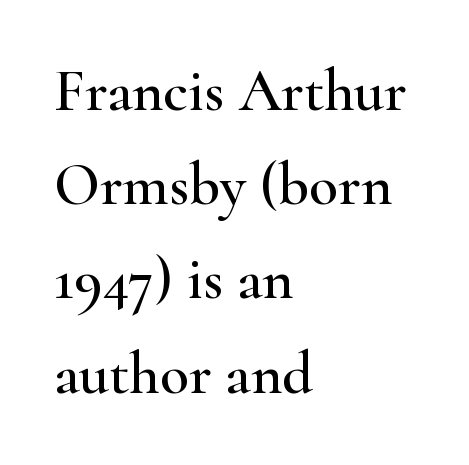
The image shows 60 px wide serif type, upright; set left-aligned, normal line spacing (1.57x), normal letter spacing, not underlined; high stroke contrast and a small x-height.
